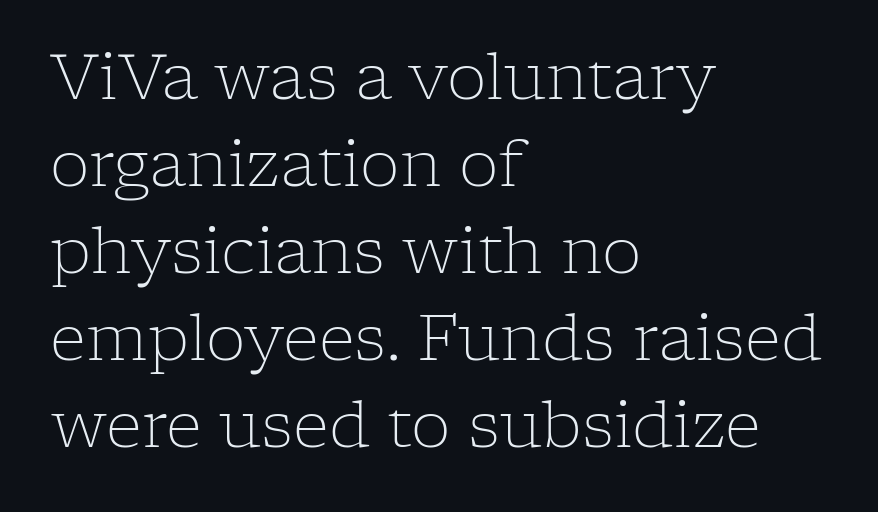
{"serif": "yes", "italic": "no", "bold": "no", "weight": "light", "width": "normal", "stroke_contrast": "low", "x_height": "medium", "monospaced": "no", "underline": "no", "align": "left", "line_spacing": "normal", "line_spacing_ratio": 1.38, "letter_spacing": "normal", "letter_spacing_em": 0.0, "glyph_px": 63}
